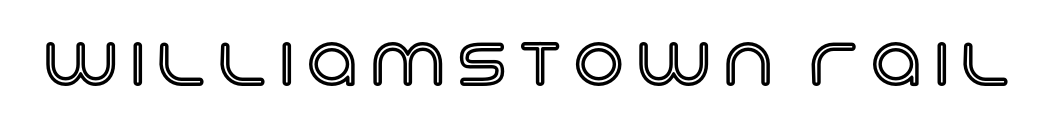
Q: Is the text italic (slanted)? A: No, it is upright.
Q: Is the text underlined? A: No.
Q: Is the spacing between letters normal or unusually wide? A: Unusually wide.
Q: Width (condensed, normal, or wide)? A: Normal.
Q: x-height? A: Large.
Q: Monospaced? A: No.
